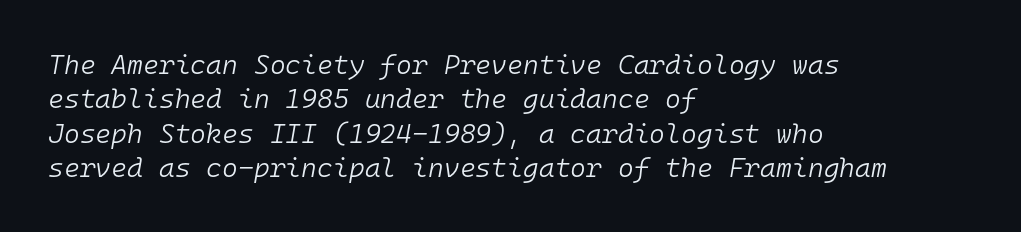
Q: Is the text bold? A: No.
Q: Is the text italic (slanted)? A: Yes, it leans right by about 10 degrees.
Q: Is the text underlined? A: No.
Q: How is the paragraph aligned? A: Left-aligned.
Q: Is the spacing between letters normal or unusually wide? A: Normal.
Q: Is the spacing between lines tight, normal or loose? A: Normal.
